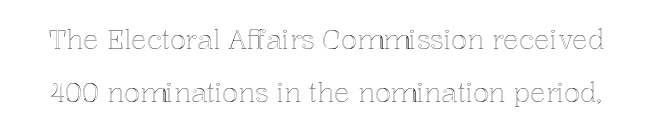
The image shows 26 px text type, upright; set loose line spacing (2.05x), normal letter spacing, not underlined.
